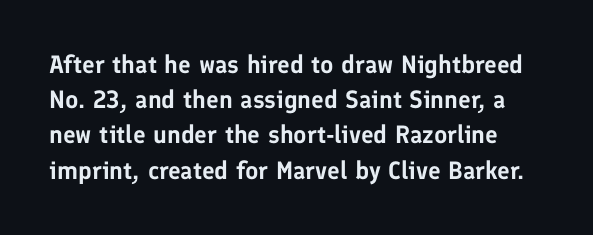
Q: Is the text italic (slanted)? A: No, it is upright.
Q: Is the text underlined? A: No.
Q: Is the spacing between letters normal or unusually wide? A: Normal.
Q: Is the spacing between lines tight, normal or loose? A: Normal.
